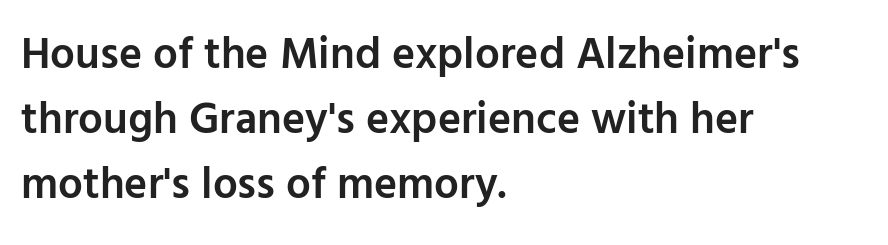
Q: Is the text bold? A: Semi-bold.
Q: Is the text italic (slanted)? A: No, it is upright.
Q: Is the typeface a serif or a sans-serif typeface? A: Sans-serif.
Q: Is the text underlined? A: No.
Q: How is the paragraph aligned? A: Left-aligned.
Q: Is the spacing between letters normal or unusually wide? A: Normal.
Q: Is the spacing between lines tight, normal or loose? A: Normal.
Q: Width (condensed, normal, or wide)? A: Normal.
Q: Stroke contrast? A: Low.
Q: x-height? A: Medium.
Q: Monospaced? A: No.
